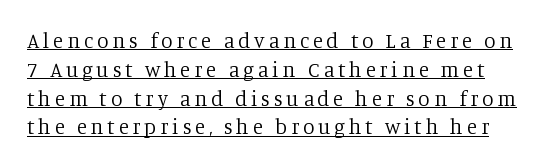
Successive baselines arrive at the customary interval. The glyphs are accompanied by a horizontal stroke just below them. Rendered with straight, roman letterforms. The letterforms sit at book weight or below.
